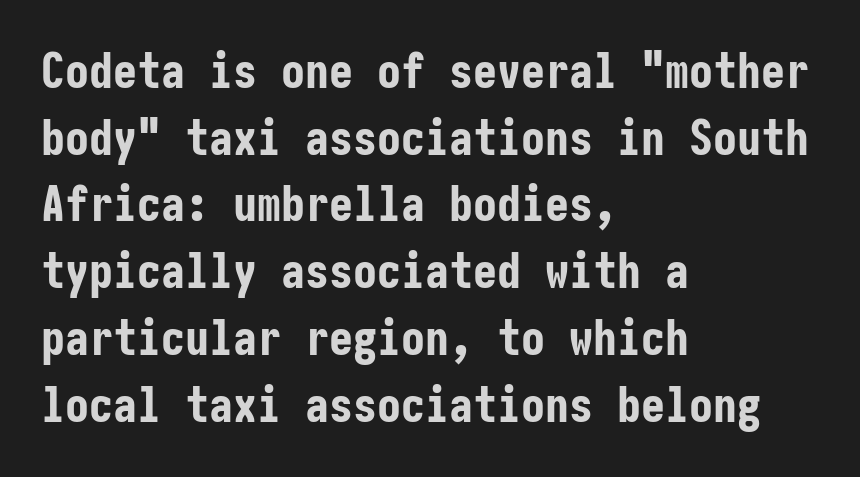
Q: Is the text bold? A: Yes.
Q: Is the text italic (slanted)? A: No, it is upright.
Q: Is the typeface a serif or a sans-serif typeface? A: Sans-serif.
Q: Is the text underlined? A: No.
Q: How is the paragraph aligned? A: Left-aligned.
Q: Is the spacing between letters normal or unusually wide? A: Normal.
Q: Is the spacing between lines tight, normal or loose? A: Normal.
Q: Width (condensed, normal, or wide)? A: Condensed.
Q: Stroke contrast? A: Low.
Q: x-height? A: Medium.
